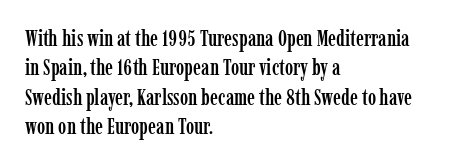
Glyph-to-glyph distance matches everyday printed text. If you drew a ruler down the left edge, every line would touch it. The letters stand upright; this is a roman face. No word sits above an underline. The line-height multiplier appears to be the usual default.
